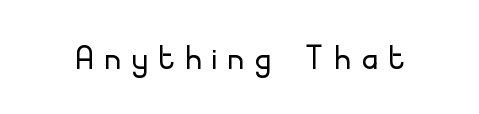
{"serif": "no", "italic": "no", "bold": "no", "weight": "light", "width": "normal", "stroke_contrast": "low", "x_height": "small", "monospaced": "no", "underline": "no", "letter_spacing": "wide", "letter_spacing_em": 0.28, "glyph_px": 42}
